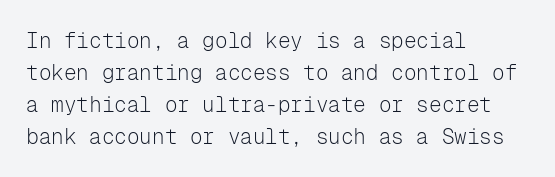
{"italic": "no", "bold": "no", "underline": "no", "align": "left", "line_spacing": "normal", "line_spacing_ratio": 1.52, "letter_spacing": "normal", "letter_spacing_em": 0.0, "glyph_px": 21}
